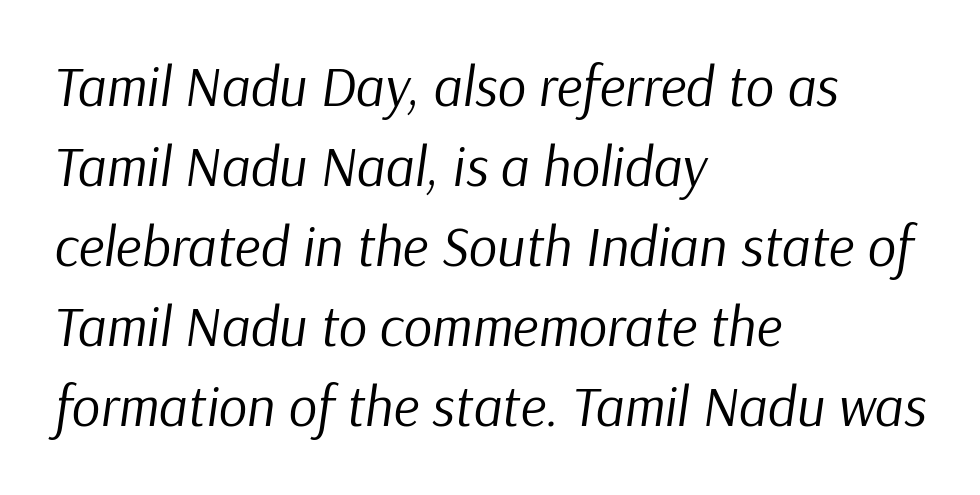
Q: Is the text bold? A: No.
Q: Is the text italic (slanted)? A: Yes, it leans right by about 9 degrees.
Q: Is the text underlined? A: No.
Q: How is the paragraph aligned? A: Left-aligned.
Q: Is the spacing between letters normal or unusually wide? A: Normal.
Q: Is the spacing between lines tight, normal or loose? A: Normal.
Q: Width (condensed, normal, or wide)? A: Normal.
Q: Stroke contrast? A: Low.
Q: x-height? A: Medium.
Q: Monospaced? A: No.
